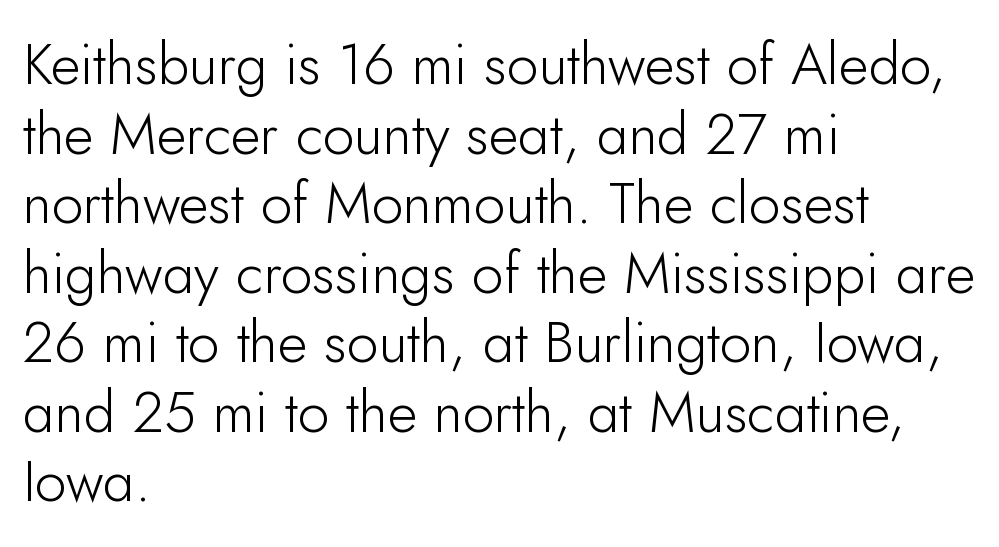
Q: Is the text bold? A: No.
Q: Is the text italic (slanted)? A: No, it is upright.
Q: Is the typeface a serif or a sans-serif typeface? A: Sans-serif.
Q: Is the text underlined? A: No.
Q: How is the paragraph aligned? A: Left-aligned.
Q: Is the spacing between letters normal or unusually wide? A: Normal.
Q: Width (condensed, normal, or wide)? A: Normal.
Q: Stroke contrast? A: Low.
Q: x-height? A: Small.
Q: Monospaced? A: No.
